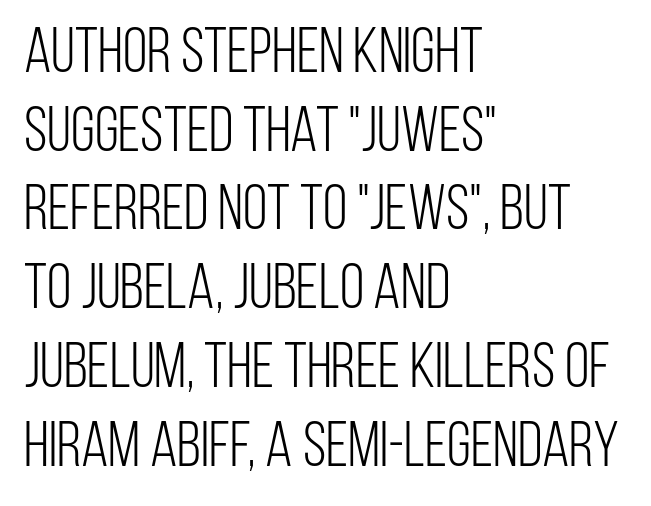
The image shows 63 px light, condensed sans-serif type, upright; set left-aligned, normal line spacing (1.25x), normal letter spacing, not underlined; low stroke contrast and a large x-height.
